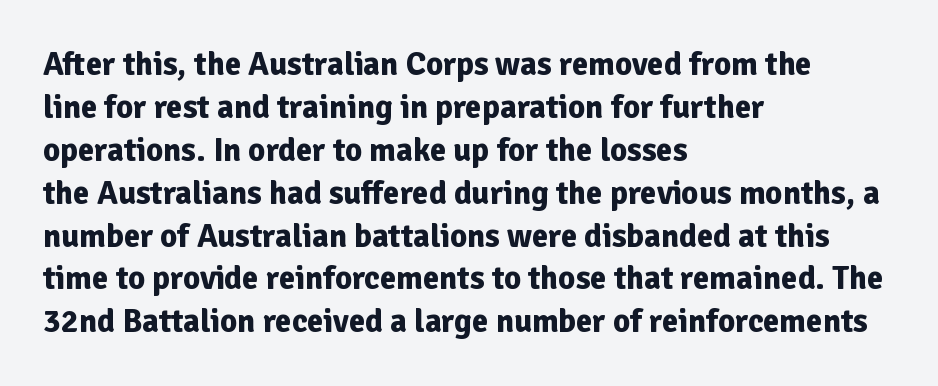
The image shows 33 px bold sans-serif type, upright; set left-aligned, normal line spacing (1.3x), normal letter spacing, not underlined; low stroke contrast and a medium x-height.
